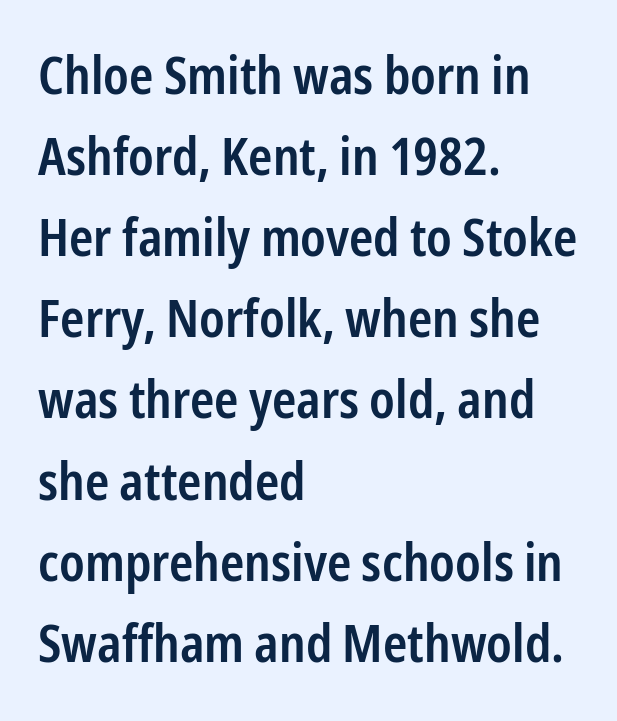
{"serif": "no", "italic": "no", "bold": "semi", "weight": "semibold", "width": "condensed", "stroke_contrast": "low", "x_height": "medium", "monospaced": "no", "underline": "no", "align": "left", "line_spacing": "normal", "line_spacing_ratio": 1.56, "letter_spacing": "normal", "letter_spacing_em": 0.0, "glyph_px": 52}
